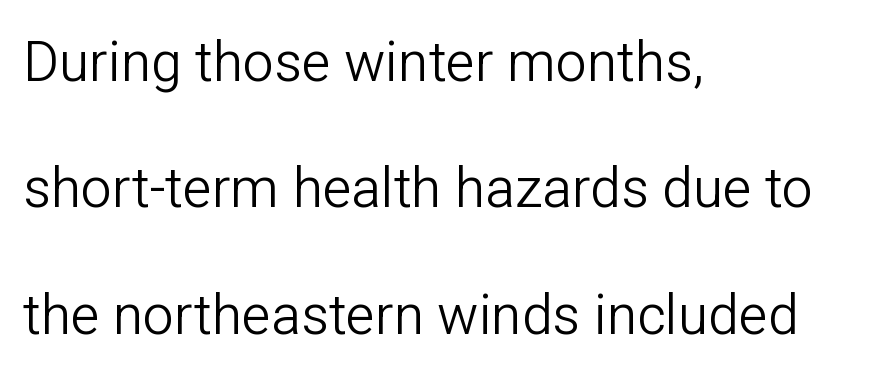
{"serif": "no", "italic": "no", "bold": "no", "weight": "light", "width": "normal", "stroke_contrast": "low", "x_height": "medium", "monospaced": "no", "underline": "no", "align": "left", "line_spacing": "loose", "line_spacing_ratio": 2.3, "letter_spacing": "normal", "letter_spacing_em": 0.0, "glyph_px": 55}
